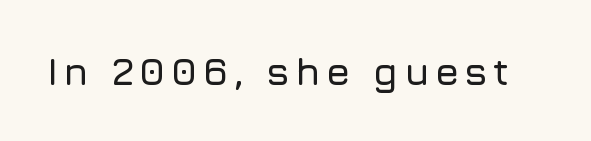
The image shows 39 px sans-serif type, upright; set not underlined; low stroke contrast and a medium x-height.
